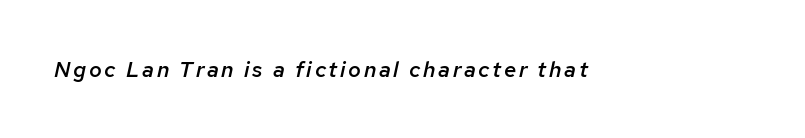
The typesetting leans somewhat heavy: a semibold. The glyphs are unaccompanied by any horizontal stroke below them. The rendering applies a slant to the glyphs.
